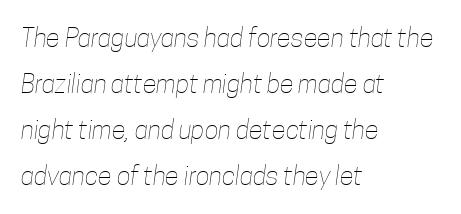
{"bold": "no", "underline": "no", "align": "left", "line_spacing_ratio": 1.77, "letter_spacing": "normal", "letter_spacing_em": 0.0, "glyph_px": 26}
